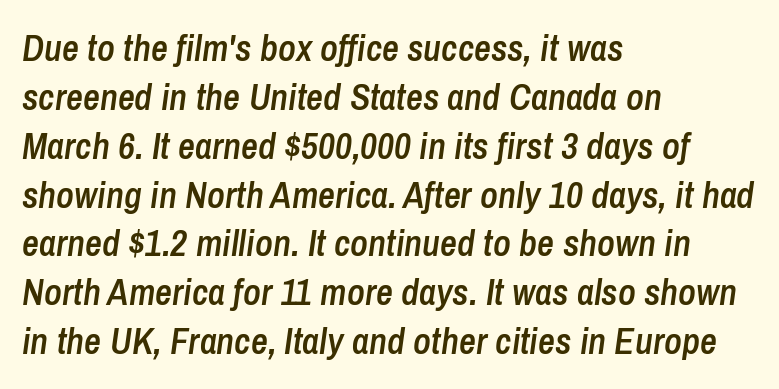
Q: Is the text bold? A: Semi-bold.
Q: Is the text italic (slanted)? A: Yes, it leans right by about 8 degrees.
Q: Is the text underlined? A: No.
Q: How is the paragraph aligned? A: Left-aligned.
Q: Is the spacing between letters normal or unusually wide? A: Normal.
Q: Is the spacing between lines tight, normal or loose? A: Normal.
Q: Width (condensed, normal, or wide)? A: Condensed.
Q: Stroke contrast? A: Low.
Q: x-height? A: Medium.
Q: Monospaced? A: No.
